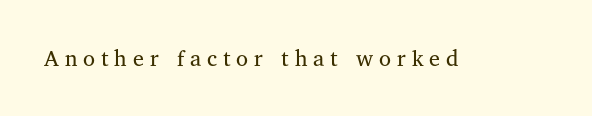
Weight class: somewhere from thin through regular. The lettering stays uniformly vertical, giving the passage a roman look. Just letters on the line, the space beneath them empty. Substantial extra tracking has been applied to these lines.
